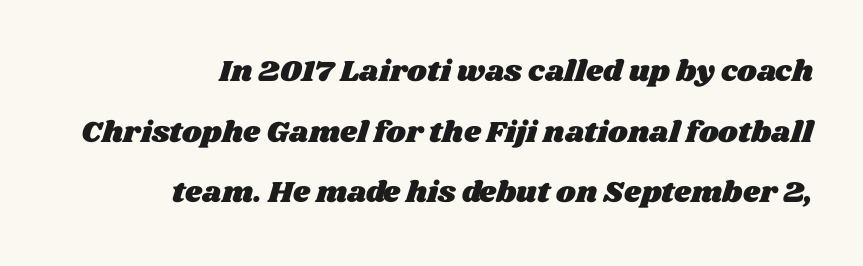
Q: Is the text underlined? A: No.
Q: How is the paragraph aligned? A: Right-aligned.
Q: Is the spacing between letters normal or unusually wide? A: Normal.
Q: Is the spacing between lines tight, normal or loose? A: Loose.
Q: Width (condensed, normal, or wide)? A: Wide.
Q: Stroke contrast? A: Medium.
Q: x-height? A: Large.
Q: Monospaced? A: No.
